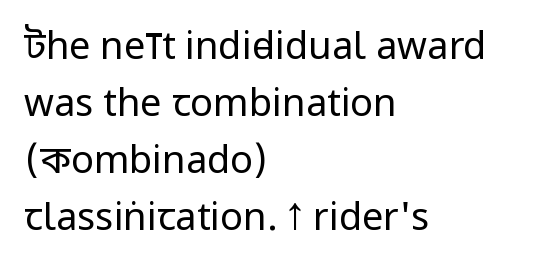
Q: Is the text bold? A: No.
Q: Is the text italic (slanted)? A: No, it is upright.
Q: Is the typeface a serif or a sans-serif typeface? A: Sans-serif.
Q: Is the text underlined? A: No.
Q: How is the paragraph aligned? A: Left-aligned.
Q: Is the spacing between letters normal or unusually wide? A: Normal.
Q: Is the spacing between lines tight, normal or loose? A: Normal.
Q: Width (condensed, normal, or wide)? A: Condensed.
Q: Stroke contrast? A: Low.
